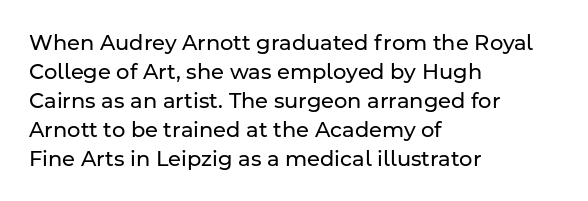
The image shows 21 px text type, upright; set left-aligned, normal line spacing (1.38x), normal letter spacing, not underlined.
